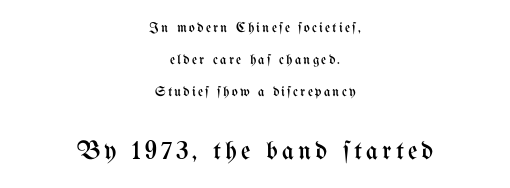
Weight: in the light-to-regular range. A roman cut, with each character standing at attention. The later block is typeset at a bigger size than the earlier block. A clean baseline with only descenders dipping below it. Which margin do the lines hug? Neither — every line sits in the middle. Baseline-to-baseline distance is far greater than the letter height.
